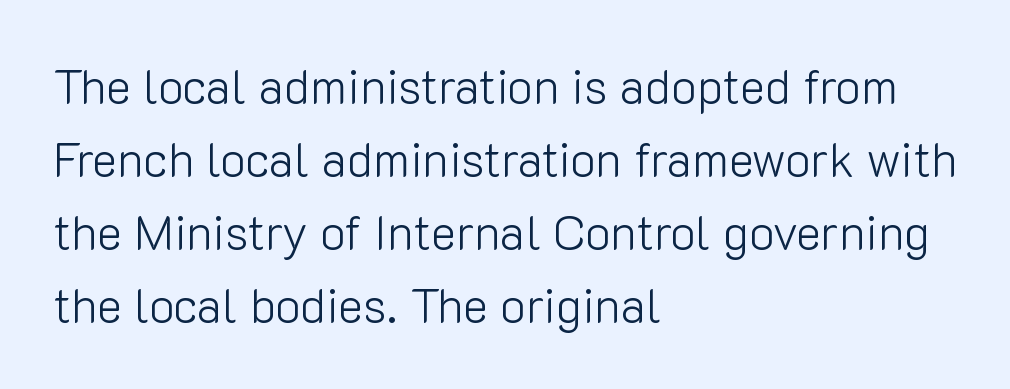
If you drew a line through each stem, it would be perfectly vertical. Is this a fixed-width face? No — the glyphs have proportional, varying widths. Line spacing here is normal. The words here are not underlined. Horizontally, the lines are justified to the leading edge only. You can tell from the bare stems that sans-serif type was used.
